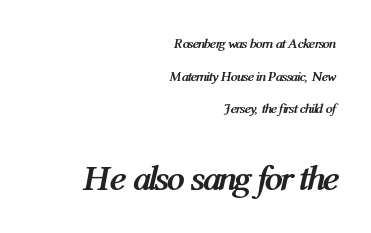
The image shows 36 px semibold, condensed type, italic (leaning right); set right-aligned, loose line spacing (2.33x), normal letter spacing, not underlined; the second (bottom) block is 2.57x larger; medium stroke contrast and a medium x-height.
